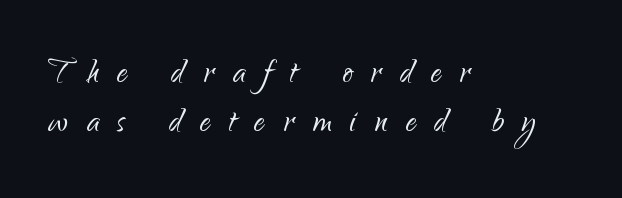
Q: Is the text bold? A: No.
Q: Is the text italic (slanted)? A: Yes.
Q: Is the typeface a serif or a sans-serif typeface? A: Sans-serif.
Q: Is the text underlined? A: No.
Q: How is the paragraph aligned? A: Left-aligned.
Q: Is the spacing between letters normal or unusually wide? A: Unusually wide.
Q: Width (condensed, normal, or wide)? A: Normal.
Q: Stroke contrast? A: Low.
Q: x-height? A: Small.
Q: Monospaced? A: No.
